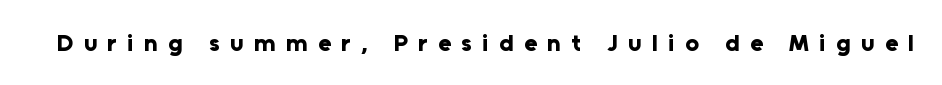
{"italic": "no", "bold": "yes", "underline": "no", "letter_spacing": "wide", "letter_spacing_em": 0.43, "glyph_px": 24}
